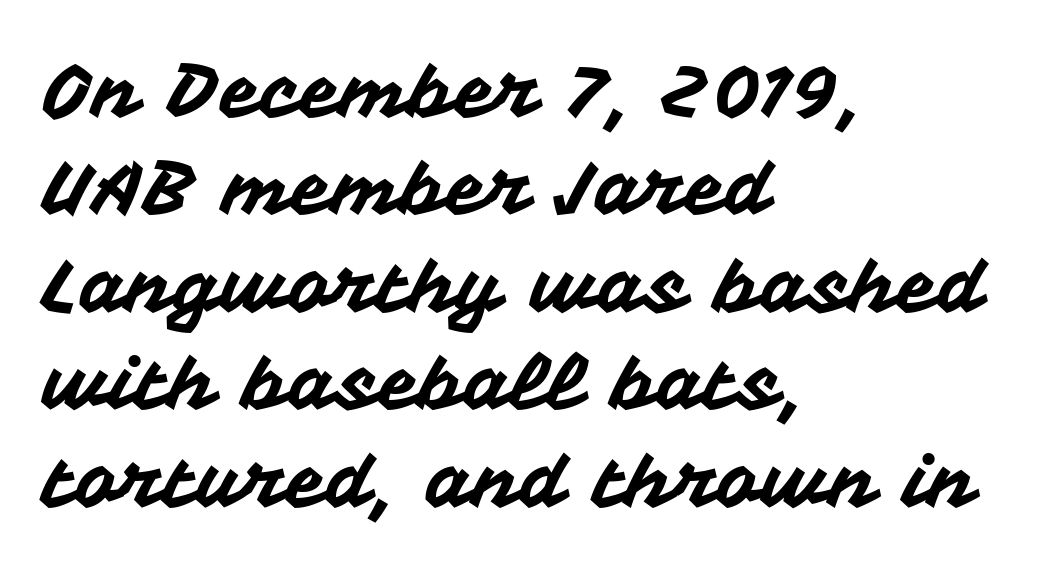
The image shows 75 px sans-serif type; set left-aligned, normal line spacing (1.3x), normal letter spacing, not underlined; medium stroke contrast and a medium x-height.
